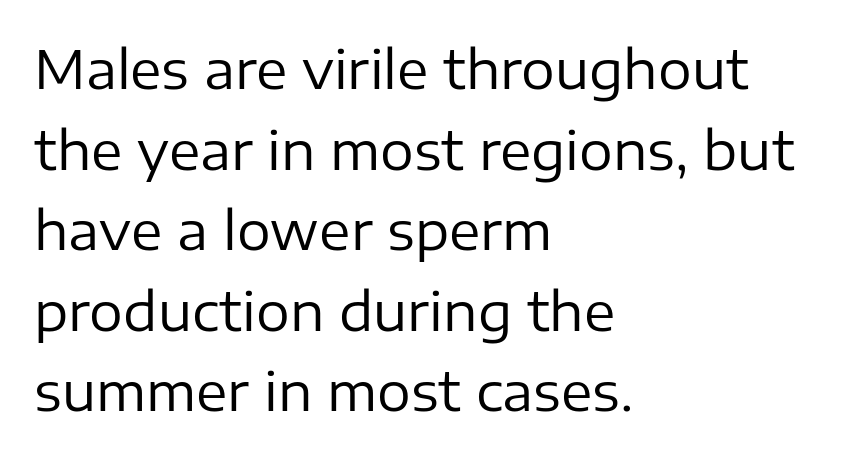
This rendering leaves character spacing at its baseline value. Look at the bottom of the vertical strokes: they stop flat, with no serifs. You can tell it's not italic because the verticals are truly vertical. This sample has the flowing, uneven cadence of proportional lettering. The rendering anchors every line to the left-hand side. What's the leading like? Ordinary, nothing unusual.
